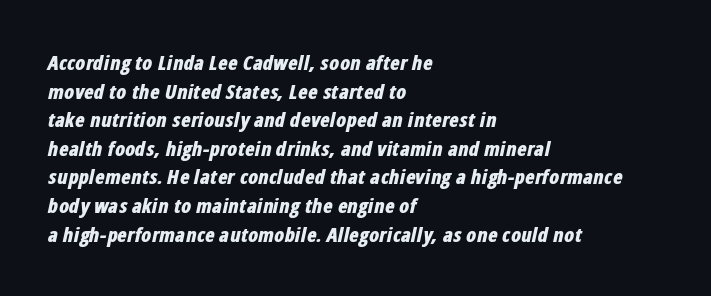
No word sits above an underline. This sample uses an oblique cut, with every glyph tilted off the vertical. A student would call this left alignment; a typographer would say flush left, rag right. This sample keeps an unexceptional amount of space between lines.
